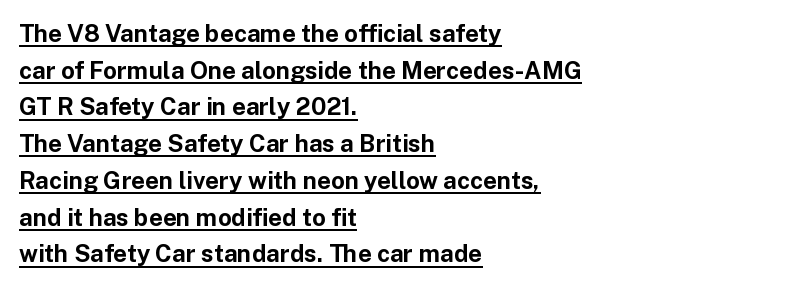
Q: Is the text bold? A: Yes.
Q: Is the text italic (slanted)? A: No, it is upright.
Q: Is the text underlined? A: Yes.
Q: How is the paragraph aligned? A: Left-aligned.
Q: Is the spacing between letters normal or unusually wide? A: Normal.
Q: Is the spacing between lines tight, normal or loose? A: Normal.
